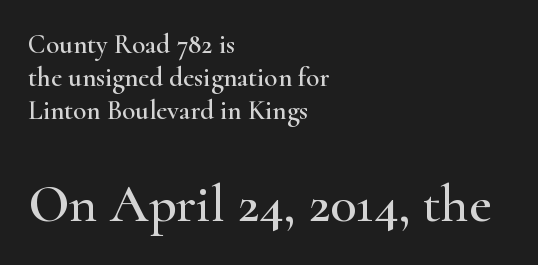
The image shows 54 px wide serif type, upright; set left-aligned, line spacing 1.23x, normal letter spacing, not underlined; the second (bottom) block is 2.0x larger; high stroke contrast and a small x-height.
